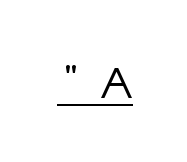
Q: Is the text bold? A: No.
Q: Is the text italic (slanted)? A: No, it is upright.
Q: Is the typeface a serif or a sans-serif typeface? A: Sans-serif.
Q: Is the text underlined? A: Yes.
Q: Is the spacing between letters normal or unusually wide? A: Unusually wide.
Q: Width (condensed, normal, or wide)? A: Normal.
Q: Stroke contrast? A: Low.
Q: x-height? A: Small.
Q: Monospaced? A: No.
